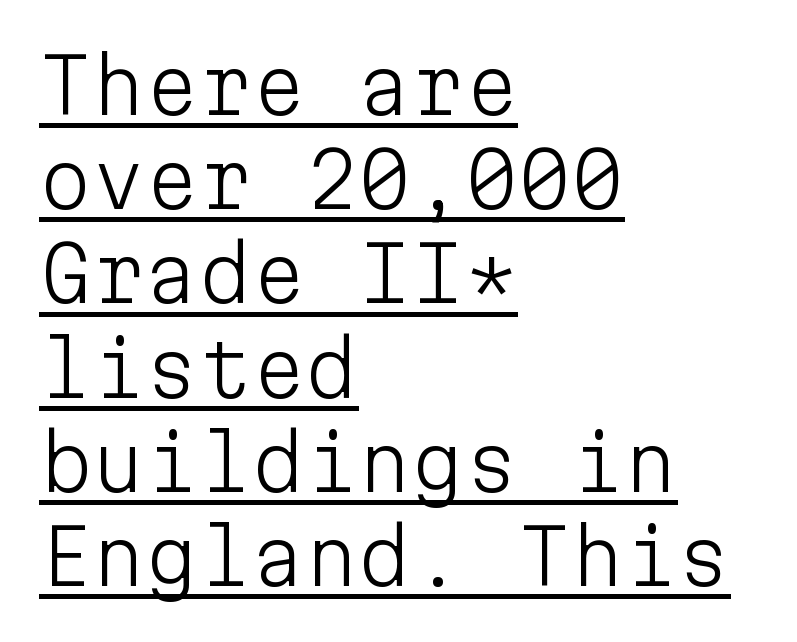
The image shows 76 px light sans-serif type, upright, monospaced; set left-aligned, line spacing 1.24x, normal letter spacing, underlined; low stroke contrast and a medium x-height.
